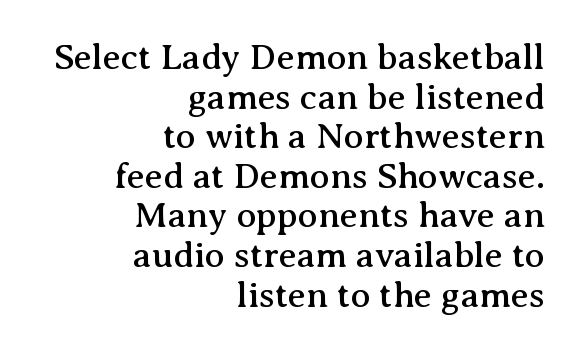
Honestly, the letter spacing is just normal — you wouldn't notice it. A typesetter would call this proportional, since set widths differ per character. The passage shown is typeset with a serif family. A clean baseline with only descenders dipping below it. If you measured baseline to baseline, you'd find a short distance.
